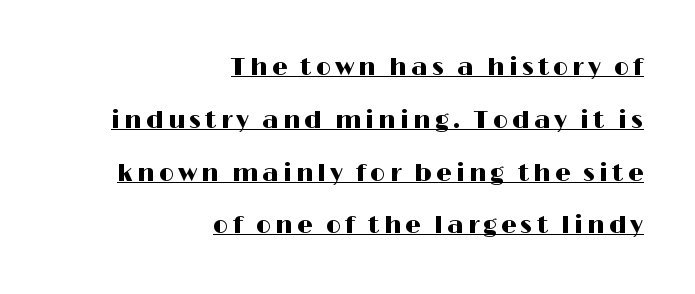
Q: Is the text italic (slanted)? A: No, it is upright.
Q: Is the text underlined? A: Yes.
Q: How is the paragraph aligned? A: Right-aligned.
Q: Is the spacing between lines tight, normal or loose? A: Loose.
